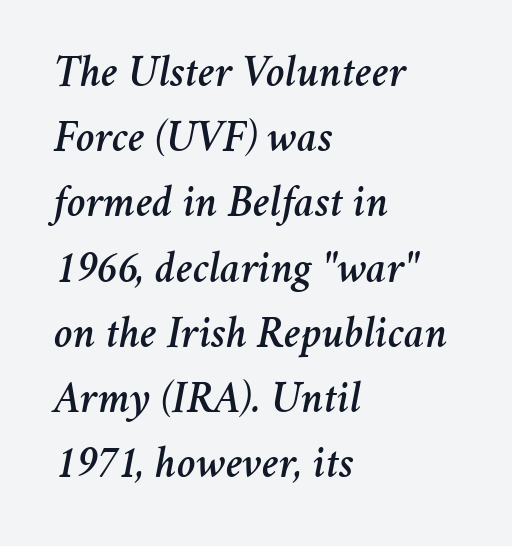
The image shows 45 px text type, italic (leaning right); set left-aligned, normal line spacing (1.45x), normal letter spacing, not underlined; medium stroke contrast and a medium x-height.
